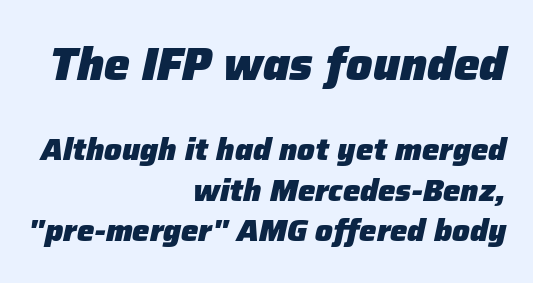
If you measured baseline to baseline, you'd find a middling distance. A typesetter would call this proportional, since set widths differ per character. Reading down the block, your eye finds every line finishing at a fixed right position. Each row of text sits above clean, open space.
